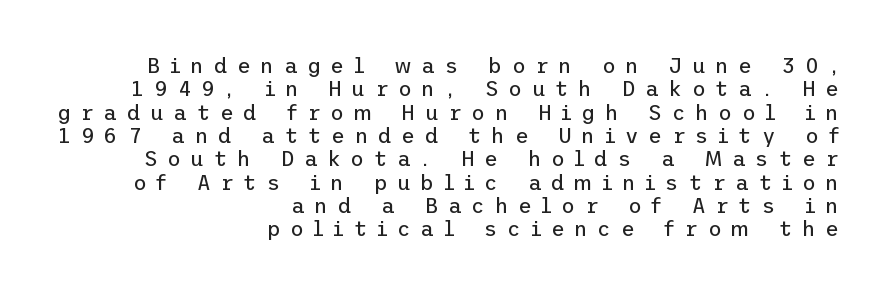
The image shows 21 px text type, upright; set right-aligned, tight line spacing (1.11x), unusually wide letter spacing (+0.46 em), not underlined.
